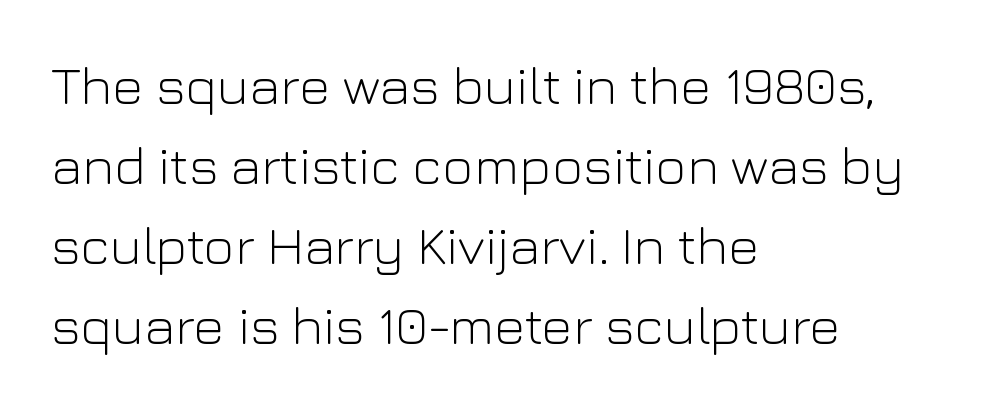
Weight class: somewhere from thin through regular. Note: no serifs on the glyphs. You can tell it's not italic because the verticals are truly vertical. These lines stack with their left ends in a neat column.
